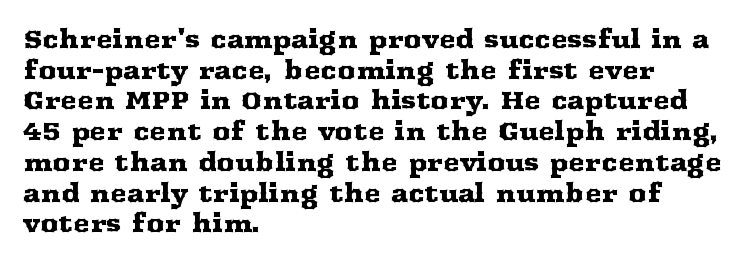
Which margin do the lines hug? The left one — the right edge is uneven. Bare-footed words on every line. Here the glyphs are tracked normally, forming tight word shapes. Does the lettering tilt? It doesn't — this is upright.
